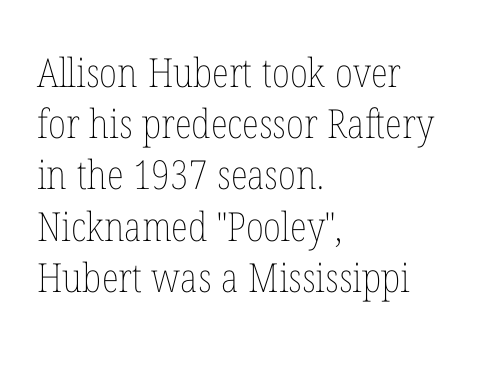
The image shows 40 px thin, condensed type, upright; set left-aligned, normal line spacing (1.28x), normal letter spacing, not underlined; low stroke contrast and a medium x-height.
